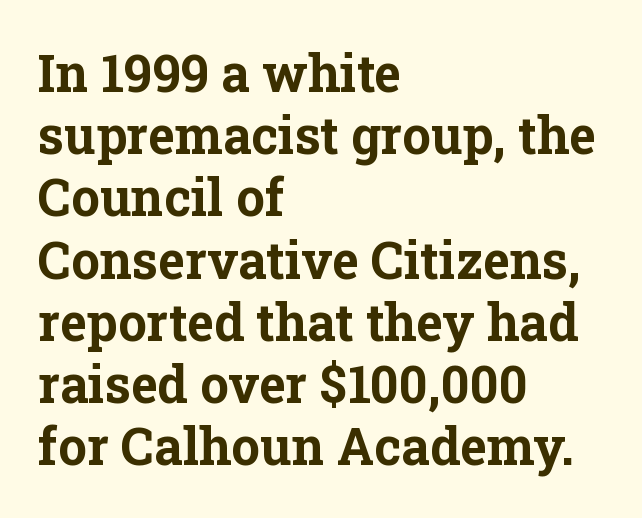
{"serif": "yes", "italic": "no", "bold": "yes", "weight": "bold", "width": "normal", "stroke_contrast": "low", "x_height": "medium", "monospaced": "no", "underline": "no", "align": "left", "line_spacing_ratio": 1.22, "letter_spacing": "normal", "letter_spacing_em": 0.0, "glyph_px": 51}
